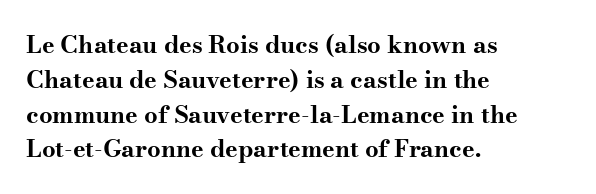
Nope, not italic — everything's standing straight. The passage shown has conventional tracking throughout. Bold? Absolutely — the strokes are thick and heavy. If you drew a ruler down the left edge, every line would touch it. The gap between lines stays unmarked. Horizontal bands of white between lines are of average thickness.
